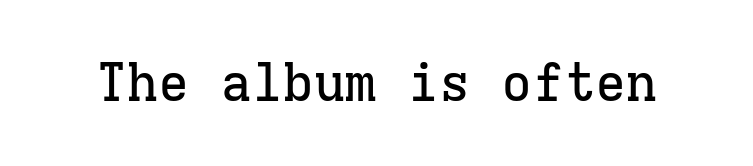
Serifs: yes, visible at the terminals of the letterforms. The letters stand upright; this is a roman face. Anything drawn beneath the words? Only blank space. Do the characters align in a grid? Yes, the font is monospaced.
